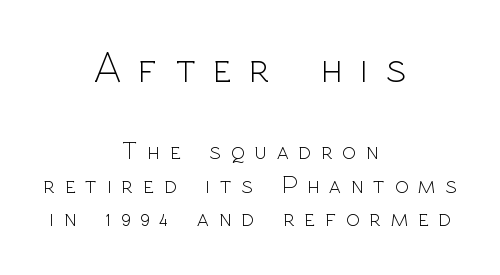
Q: Is the text bold? A: No.
Q: Is the text italic (slanted)? A: No, it is upright.
Q: Is the typeface a serif or a sans-serif typeface? A: Sans-serif.
Q: Is the text underlined? A: No.
Q: How is the paragraph aligned? A: Centered.
Q: Is the spacing between letters normal or unusually wide? A: Unusually wide.
Q: Is the spacing between lines tight, normal or loose? A: Normal.
Q: Which block of text is set in a larger size, the first (top) or the second (bottom)? A: The first (top) one.
Q: Width (condensed, normal, or wide)? A: Normal.
Q: x-height? A: Medium.
Q: Monospaced? A: No.
